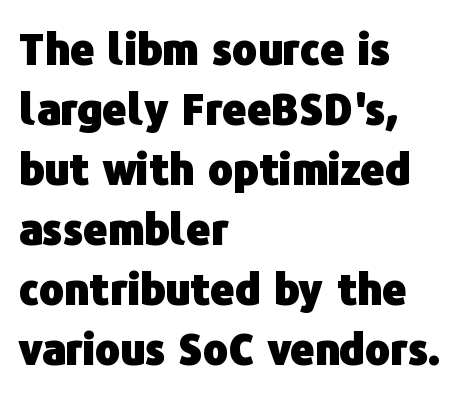
{"serif": "no", "italic": "no", "bold": "yes", "weight": "heavy", "width": "normal", "stroke_contrast": "low", "x_height": "medium", "monospaced": "no", "underline": "no", "align": "left", "line_spacing": "normal", "line_spacing_ratio": 1.43, "letter_spacing": "normal", "letter_spacing_em": 0.0, "glyph_px": 42}
